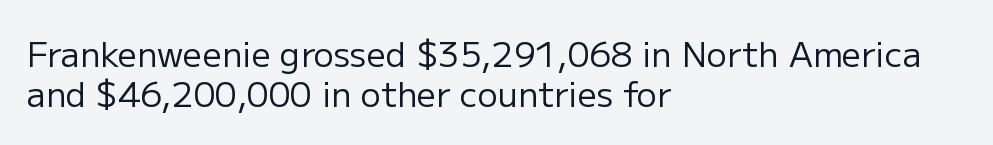
Q: Is the text bold? A: No.
Q: Is the text italic (slanted)? A: No, it is upright.
Q: Is the typeface a serif or a sans-serif typeface? A: Sans-serif.
Q: Is the text underlined? A: No.
Q: How is the paragraph aligned? A: Left-aligned.
Q: Is the spacing between letters normal or unusually wide? A: Normal.
Q: Width (condensed, normal, or wide)? A: Normal.
Q: Stroke contrast? A: Low.
Q: x-height? A: Medium.
Q: Monospaced? A: No.
